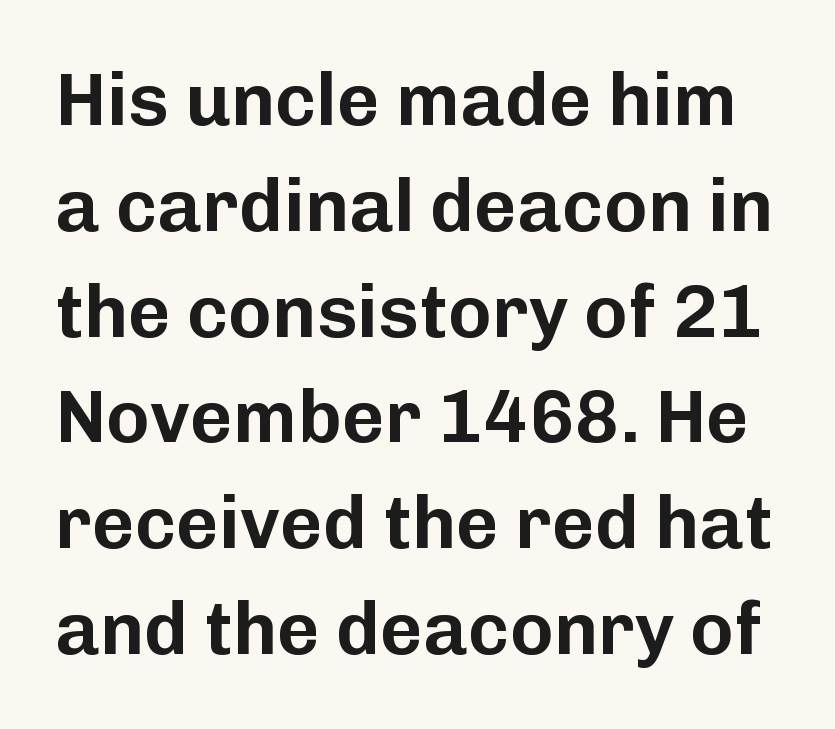
The vertical gap from one line to the next is medium. A typesetter would mark this as roman, not italic. Proportional: the letters do not fall into vertical columns. In terms of letterspacing, this is plain default setting. The foot of each line stays bare and open. Classification — sans serif.
